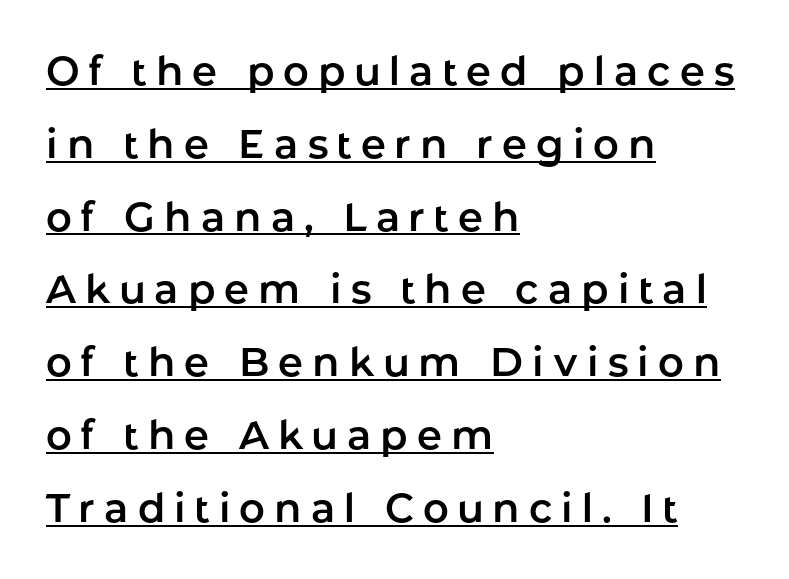
{"serif": "no", "italic": "no", "width": "normal", "stroke_contrast": "low", "x_height": "medium", "monospaced": "no", "underline": "yes", "align": "left", "line_spacing_ratio": 1.82, "letter_spacing": "wide", "letter_spacing_em": 0.23, "glyph_px": 40}
